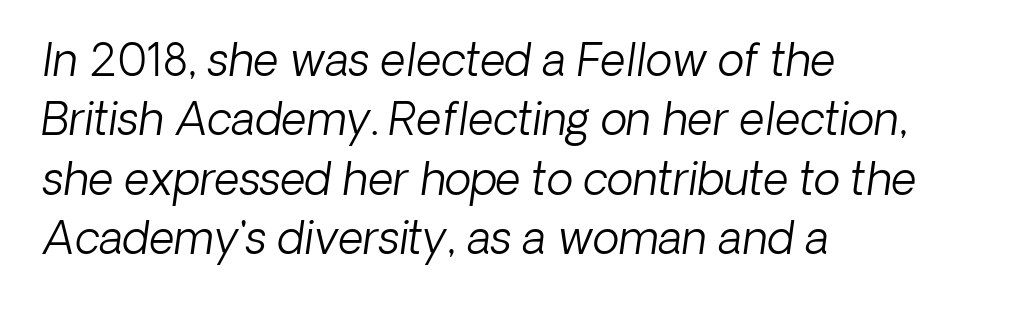
{"italic": "yes", "lean": "right", "slant_degrees": 8, "bold": "no", "weight": "light", "width": "normal", "stroke_contrast": "low", "x_height": "medium", "monospaced": "no", "underline": "no", "align": "left", "line_spacing": "normal", "line_spacing_ratio": 1.35, "letter_spacing": "normal", "letter_spacing_em": 0.0, "glyph_px": 44}
